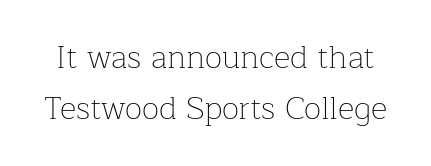
Unlike italic type, these characters show no tilt at all. Normally led — the rows are evenly, conventionally spaced. How are the letters spaced? Ordinarily, with no added tracking. Weight: regular or lighter.
